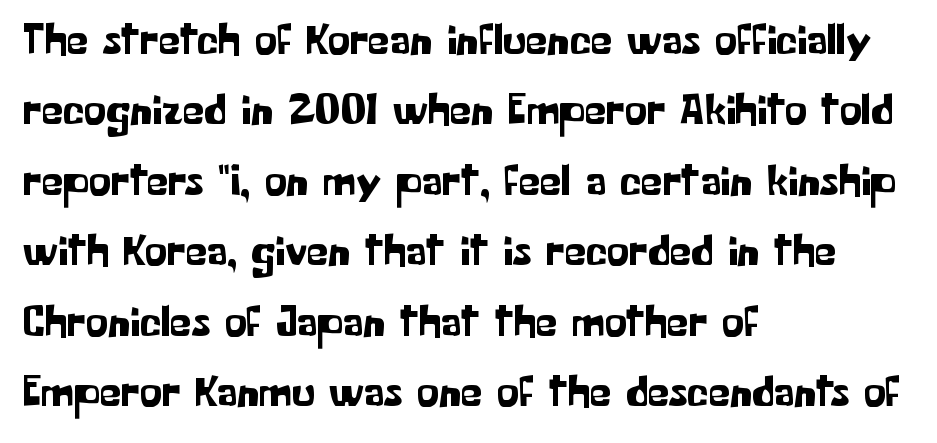
The image shows 44 px sans-serif type, upright; set left-aligned, normal line spacing (1.6x), normal letter spacing, not underlined; low stroke contrast and a medium x-height.
